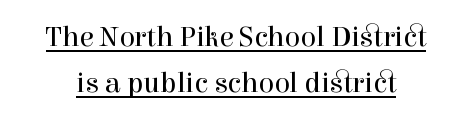
{"serif": "yes", "italic": "no", "bold": "no", "weight": "regular", "width": "normal", "x_height": "medium", "monospaced": "no", "underline": "yes", "line_spacing": "normal", "line_spacing_ratio": 1.6, "letter_spacing": "normal", "letter_spacing_em": 0.0, "glyph_px": 29}
